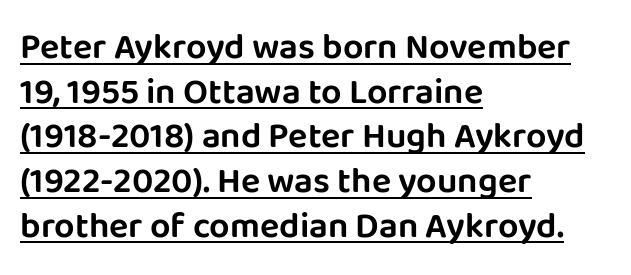
Q: Is the text italic (slanted)? A: No, it is upright.
Q: Is the typeface a serif or a sans-serif typeface? A: Sans-serif.
Q: Is the text underlined? A: Yes.
Q: How is the paragraph aligned? A: Left-aligned.
Q: Is the spacing between letters normal or unusually wide? A: Normal.
Q: Width (condensed, normal, or wide)? A: Normal.
Q: Stroke contrast? A: Low.
Q: x-height? A: Large.
Q: Monospaced? A: No.
